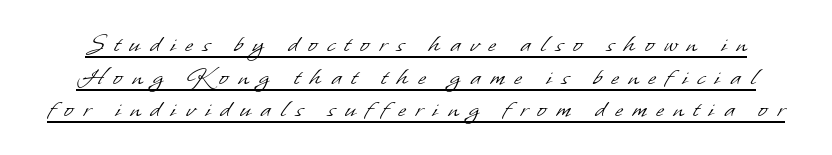
Q: Is the text bold? A: No.
Q: Is the text underlined? A: Yes.
Q: Is the spacing between letters normal or unusually wide? A: Unusually wide.
